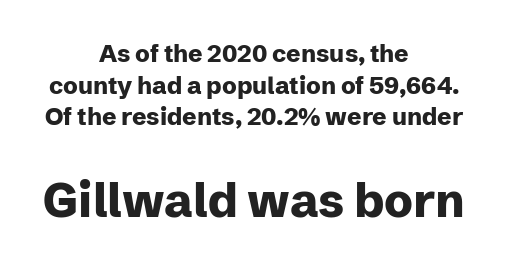
The image shows 47 px heavy sans-serif type, upright; set centered, normal line spacing (1.32x), normal letter spacing, not underlined; the second (bottom) block is 1.96x larger; low stroke contrast and a medium x-height.
